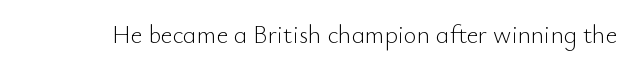
The rendering keeps characters at their native spacing. The font sits on the lighter half of the weight spectrum, regular included. Quick note: underline off. Is there any slant? The stems are plumb.
